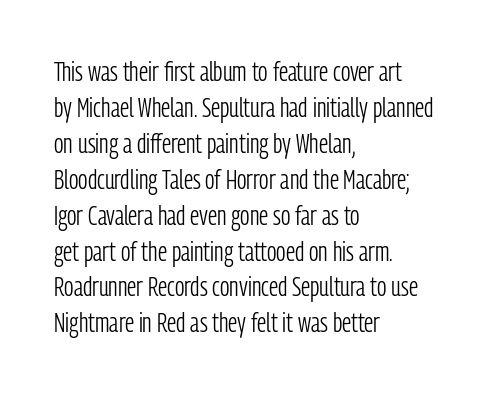
{"italic": "no", "bold": "no", "underline": "no", "align": "left", "line_spacing": "normal", "line_spacing_ratio": 1.33, "letter_spacing": "normal", "letter_spacing_em": 0.0, "glyph_px": 27}
